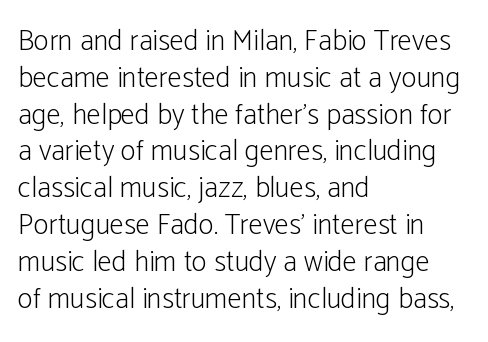
Q: Is the text bold? A: No.
Q: Is the text italic (slanted)? A: No, it is upright.
Q: Is the typeface a serif or a sans-serif typeface? A: Sans-serif.
Q: Is the text underlined? A: No.
Q: How is the paragraph aligned? A: Left-aligned.
Q: Is the spacing between letters normal or unusually wide? A: Normal.
Q: Is the spacing between lines tight, normal or loose? A: Normal.
Q: Width (condensed, normal, or wide)? A: Condensed.
Q: Stroke contrast? A: Low.
Q: x-height? A: Medium.
Q: Monospaced? A: No.
